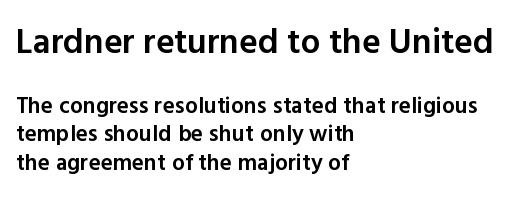
Vertical spacing — default. Type size steps down from the first block to the second. Typeset ragged right — the left edge is the straight one. Tall strokes in this sample are plumb rather than angled. Note the varied advance widths — an 'i' is clearly narrower than an 'm'. Between one letter and the next there's only the usual sliver of space.
